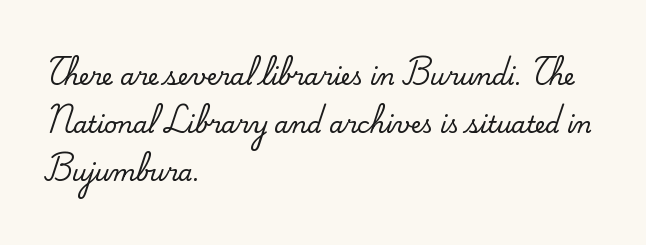
Q: Is the text italic (slanted)? A: Yes.
Q: Is the text underlined? A: No.
Q: How is the paragraph aligned? A: Left-aligned.
Q: Is the spacing between letters normal or unusually wide? A: Normal.
Q: Is the spacing between lines tight, normal or loose? A: Loose.
